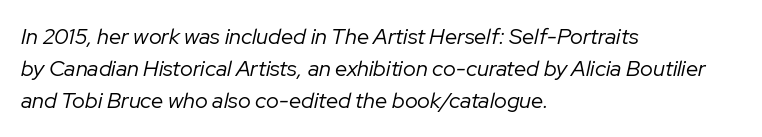
Q: Is the text bold? A: No.
Q: Is the text italic (slanted)? A: Yes, it leans right by about 12 degrees.
Q: Is the text underlined? A: No.
Q: How is the paragraph aligned? A: Left-aligned.
Q: Is the spacing between letters normal or unusually wide? A: Normal.
Q: Is the spacing between lines tight, normal or loose? A: Normal.
